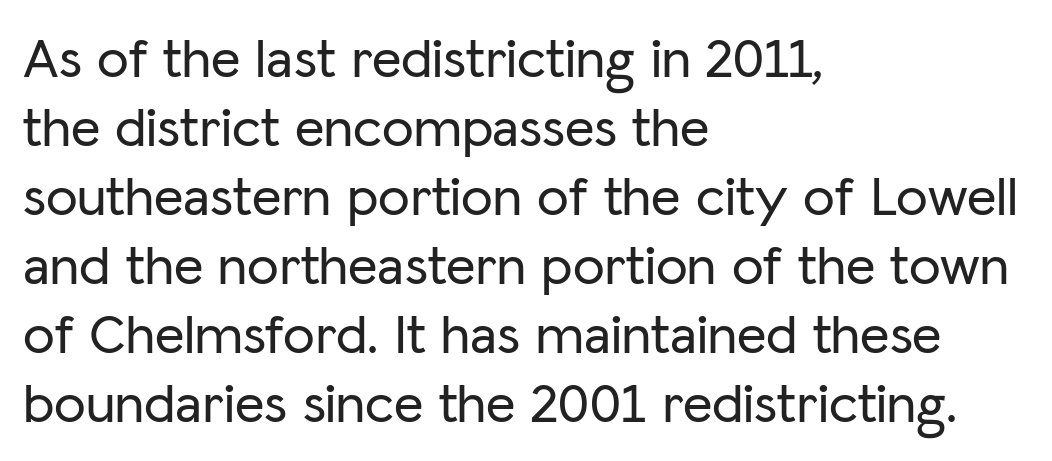
{"serif": "no", "italic": "no", "width": "normal", "stroke_contrast": "low", "x_height": "medium", "monospaced": "no", "underline": "no", "align": "left", "line_spacing_ratio": 1.21, "letter_spacing": "normal", "letter_spacing_em": 0.0, "glyph_px": 57}
